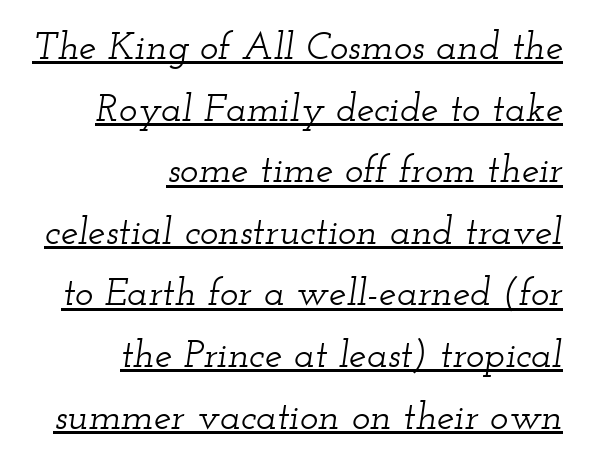
Q: Is the text italic (slanted)? A: Yes, it leans right by about 12 degrees.
Q: Is the typeface a serif or a sans-serif typeface? A: Serif.
Q: Is the text underlined? A: Yes.
Q: How is the paragraph aligned? A: Right-aligned.
Q: Is the spacing between letters normal or unusually wide? A: Normal.
Q: Is the spacing between lines tight, normal or loose? A: Normal.
Q: Width (condensed, normal, or wide)? A: Wide.
Q: Stroke contrast? A: Low.
Q: x-height? A: Small.
Q: Monospaced? A: No.
